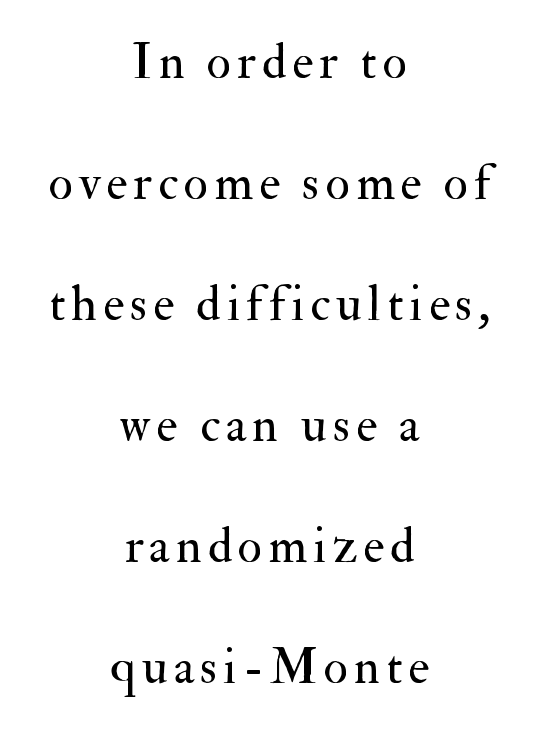
{"serif": "yes", "italic": "no", "bold": "no", "weight": "regular", "width": "normal", "stroke_contrast": "medium", "x_height": "small", "monospaced": "no", "underline": "no", "align": "center", "line_spacing": "loose", "line_spacing_ratio": 2.42, "glyph_px": 50}
